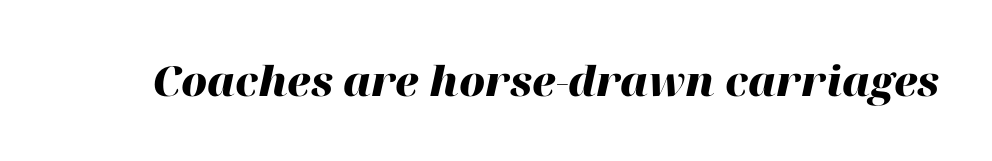
Look at the tracking — it's just the regular setting, nothing added. It's the slanting kind of type. This sample has the flowing, uneven cadence of proportional lettering. The characters look thick and weighty, a clear bold. A bare baseline throughout the passage.
